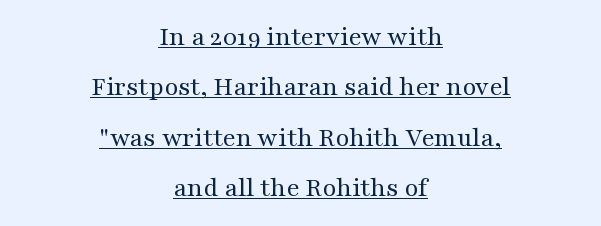
The image shows 28 px regular-weight, wide serif type, upright; set centered, line spacing 1.8x, normal letter spacing, underlined; medium stroke contrast and a medium x-height.
